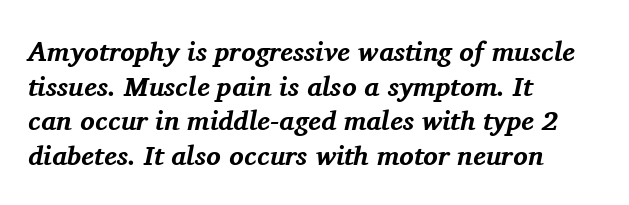
{"italic": "yes", "lean": "right", "slant_degrees": 11, "bold": "yes", "underline": "no", "align": "left", "line_spacing": "normal", "line_spacing_ratio": 1.28, "letter_spacing": "normal", "letter_spacing_em": 0.0, "glyph_px": 27}
